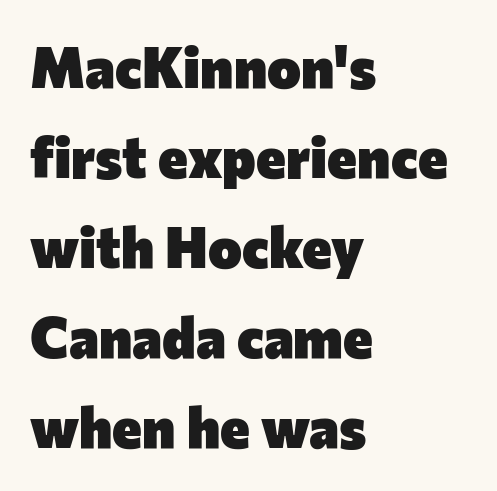
The image shows 57 px heavy sans-serif type, upright; set left-aligned, normal line spacing (1.58x), normal letter spacing, not underlined; low stroke contrast and a medium x-height.
